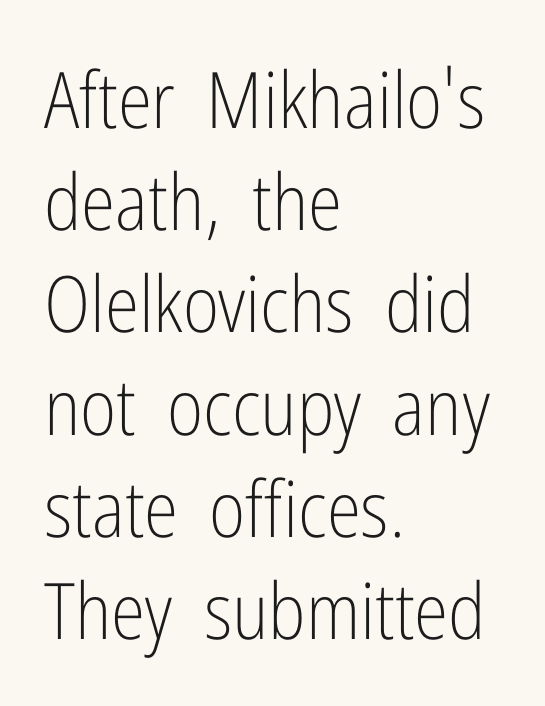
The image shows 78 px light, condensed sans-serif type, upright; set left-aligned, normal line spacing (1.31x), normal letter spacing, not underlined; low stroke contrast and a medium x-height.
